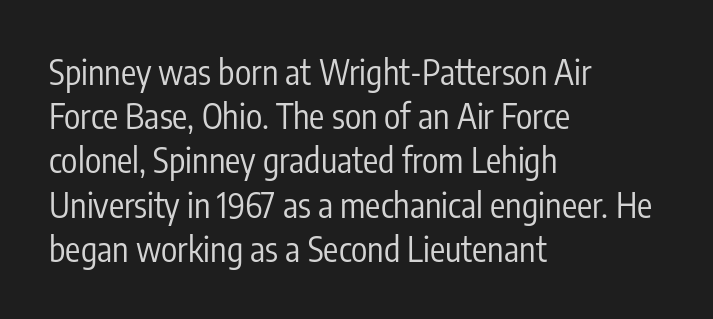
{"serif": "no", "italic": "no", "bold": "no", "weight": "regular", "width": "condensed", "stroke_contrast": "low", "x_height": "medium", "monospaced": "no", "underline": "no", "align": "left", "line_spacing": "normal", "line_spacing_ratio": 1.3, "letter_spacing": "normal", "letter_spacing_em": 0.0, "glyph_px": 34}
